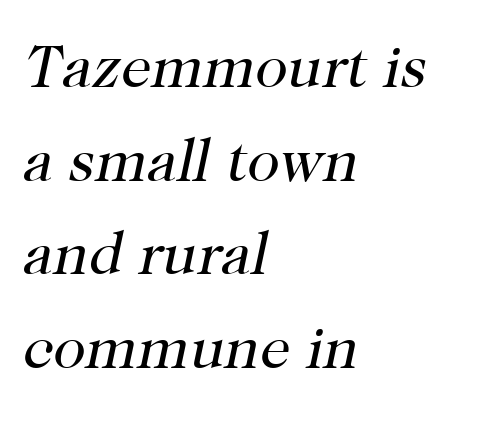
Q: Is the text bold? A: No.
Q: Is the text italic (slanted)? A: Yes, it leans right by about 12 degrees.
Q: Is the typeface a serif or a sans-serif typeface? A: Serif.
Q: Is the text underlined? A: No.
Q: How is the paragraph aligned? A: Left-aligned.
Q: Is the spacing between letters normal or unusually wide? A: Normal.
Q: Is the spacing between lines tight, normal or loose? A: Normal.
Q: Width (condensed, normal, or wide)? A: Normal.
Q: Stroke contrast? A: High.
Q: x-height? A: Medium.
Q: Monospaced? A: No.
